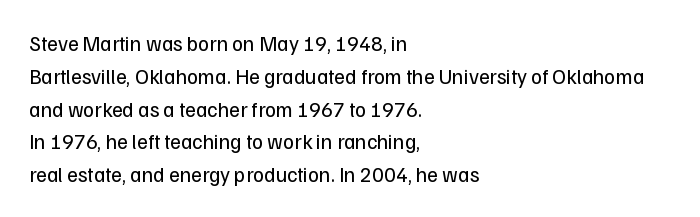
Q: Is the text bold? A: No.
Q: Is the text italic (slanted)? A: No, it is upright.
Q: Is the text underlined? A: No.
Q: How is the paragraph aligned? A: Left-aligned.
Q: Is the spacing between letters normal or unusually wide? A: Normal.
Q: Is the spacing between lines tight, normal or loose? A: Normal.
